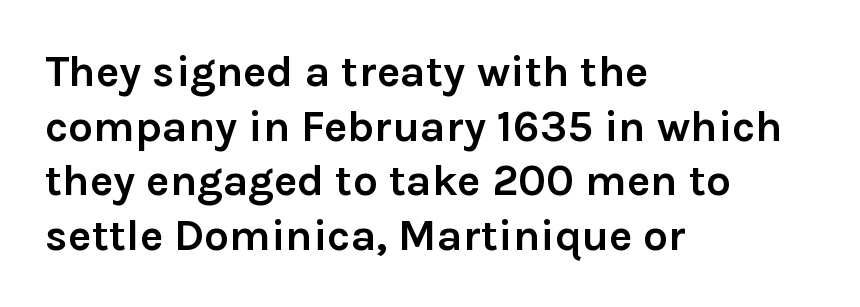
The image shows 44 px semibold sans-serif type, upright; set left-aligned, line spacing 1.24x, normal letter spacing, not underlined; low stroke contrast and a medium x-height.
